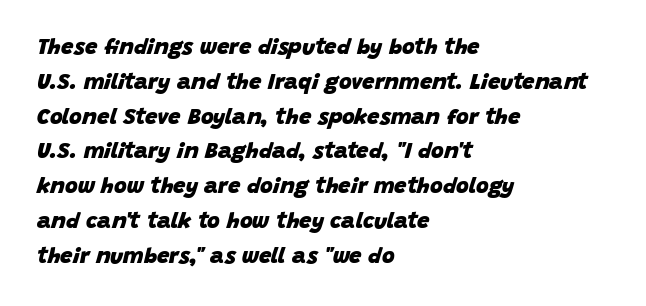
An italicized treatment has been applied to the whole sample. The setting favours the left margin, as ordinary paragraphs usually do. Students, observe: this is what conventionally led text looks like. Every letter is thick-stroked: bold, no question. Inter-character spacing is left at the font's built-in metrics. Lines of text with bare space underneath.
